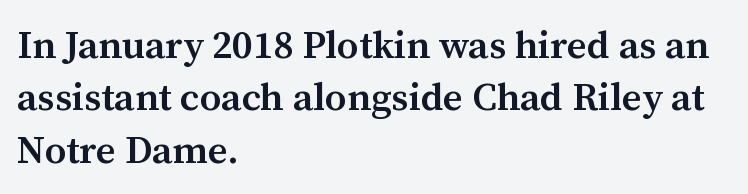
{"serif": "yes", "italic": "no", "bold": "semi", "weight": "semibold", "width": "normal", "stroke_contrast": "medium", "x_height": "medium", "monospaced": "no", "underline": "no", "align": "left", "line_spacing": "normal", "line_spacing_ratio": 1.34, "letter_spacing": "normal", "letter_spacing_em": 0.0, "glyph_px": 39}
